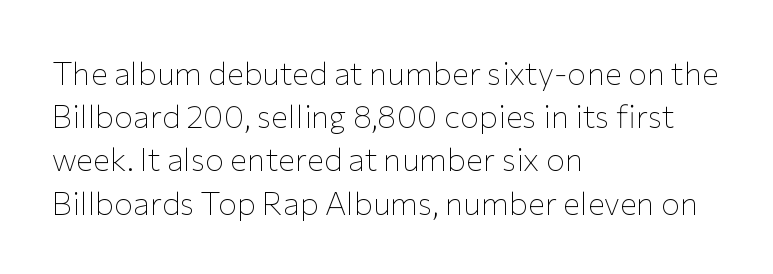
The image shows 32 px thin sans-serif type, upright; set left-aligned, normal line spacing (1.35x), normal letter spacing, not underlined; low stroke contrast and a medium x-height.
